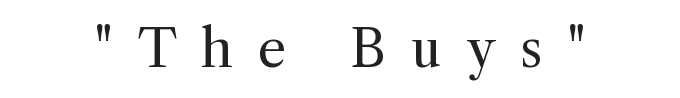
Q: Is the text bold? A: No.
Q: Is the text italic (slanted)? A: No, it is upright.
Q: Is the typeface a serif or a sans-serif typeface? A: Serif.
Q: Is the text underlined? A: No.
Q: Is the spacing between letters normal or unusually wide? A: Unusually wide.
Q: Width (condensed, normal, or wide)? A: Normal.
Q: x-height? A: Medium.
Q: Monospaced? A: No.
